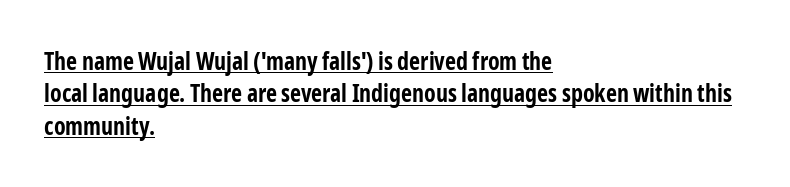
The sample has been set heavy, in full bold. This sample is left-justified, so line endings fall wherever the words run out. The gaps between neighbouring characters are ordinary and unremarkable. The face used here appears with an underline applied. This block has exactly the height ordinary leading produces.
